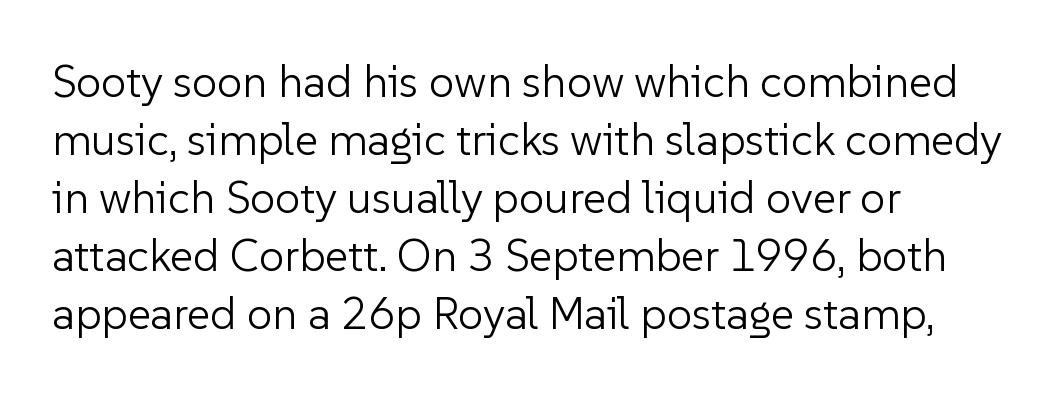
{"serif": "no", "italic": "no", "bold": "no", "weight": "light", "width": "normal", "stroke_contrast": "low", "x_height": "medium", "monospaced": "no", "underline": "no", "align": "left", "line_spacing": "normal", "line_spacing_ratio": 1.29, "letter_spacing": "normal", "letter_spacing_em": 0.0, "glyph_px": 45}
